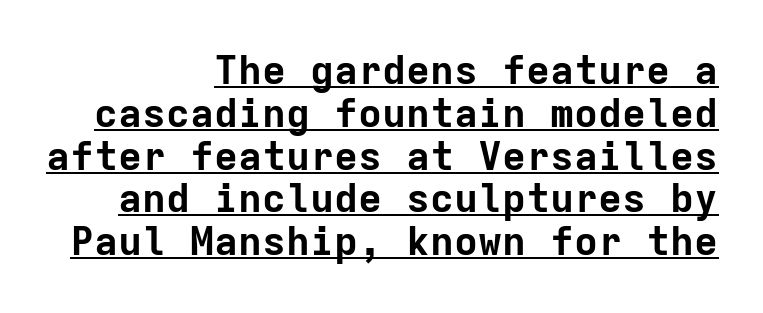
{"serif": "no", "italic": "no", "bold": "yes", "weight": "bold", "width": "normal", "stroke_contrast": "low", "x_height": "medium", "monospaced": "yes", "underline": "yes", "align": "right", "line_spacing": "tight", "line_spacing_ratio": 1.07, "letter_spacing": "normal", "letter_spacing_em": 0.0, "glyph_px": 40}
